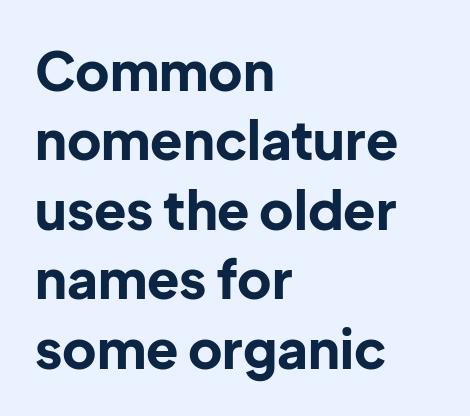
{"serif": "no", "italic": "no", "bold": "yes", "weight": "bold", "width": "normal", "stroke_contrast": "low", "x_height": "medium", "monospaced": "no", "underline": "no", "align": "left", "line_spacing": "normal", "line_spacing_ratio": 1.31, "letter_spacing": "normal", "letter_spacing_em": 0.0, "glyph_px": 53}
